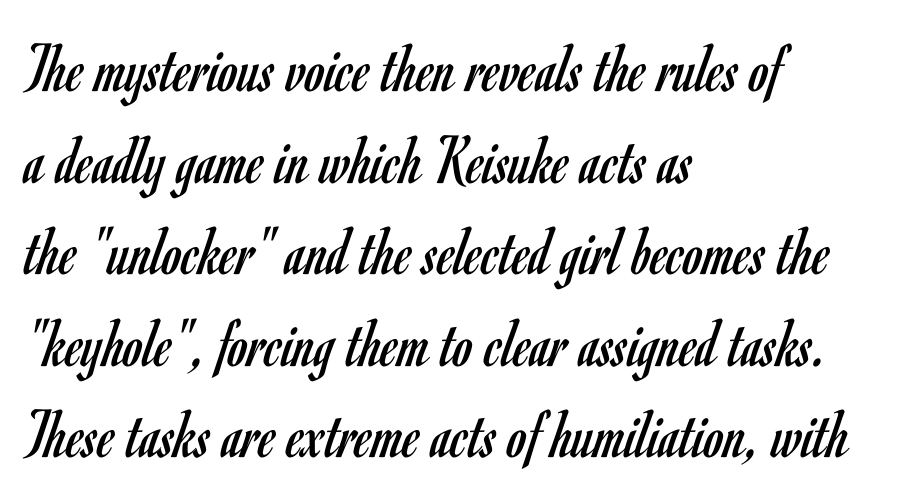
Quick note: underline off. Baseline-to-baseline distance is the conventional proportion of letter height. No extra ink here — the face is not bold. Leftover space on each line is placed entirely after the last word. The type family on display is of the sans-serif kind. Looks like regular typesetting: each glyph gets only the width it needs.
